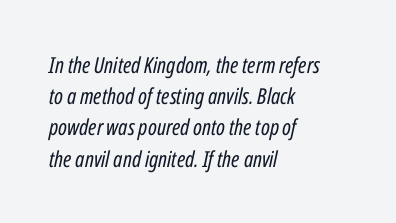
Q: Is the text bold? A: No.
Q: Is the text italic (slanted)? A: Yes, it leans right by about 12 degrees.
Q: Is the text underlined? A: No.
Q: How is the paragraph aligned? A: Left-aligned.
Q: Is the spacing between letters normal or unusually wide? A: Normal.
Q: Is the spacing between lines tight, normal or loose? A: Normal.
